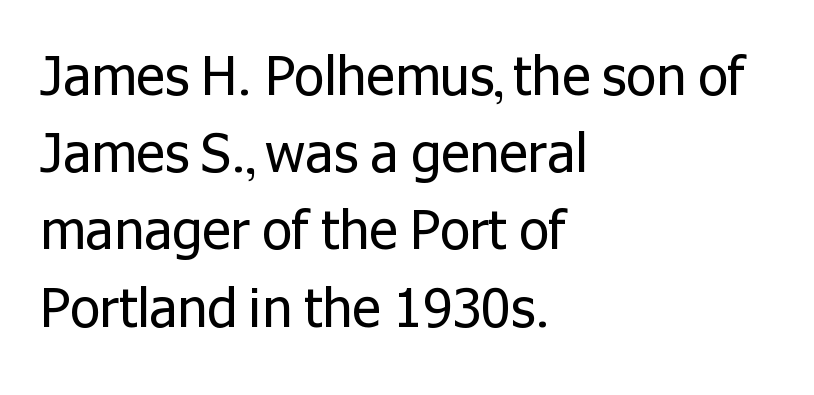
The image shows 54 px regular-weight sans-serif type, upright; set left-aligned, normal line spacing (1.43x), normal letter spacing, not underlined; low stroke contrast and a medium x-height.
